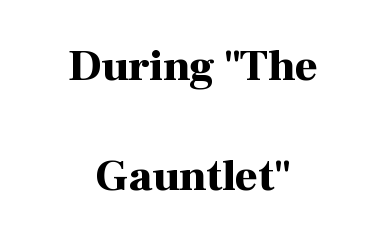
No word sits above an underline. Vertical strokes here are truly vertical. Weight check: bold — yes, fully. Layout note: lines centered. Are there feet on the stems? There are — it's a serif. Is this a fixed-width face? No — the glyphs have proportional, varying widths.
